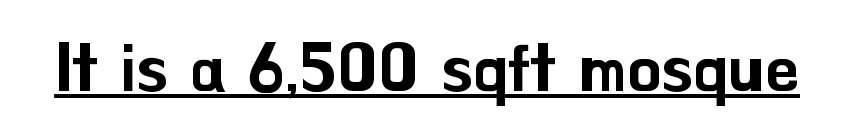
The image shows 67 px sans-serif type, upright; set normal letter spacing, underlined; low stroke contrast and a small x-height.
